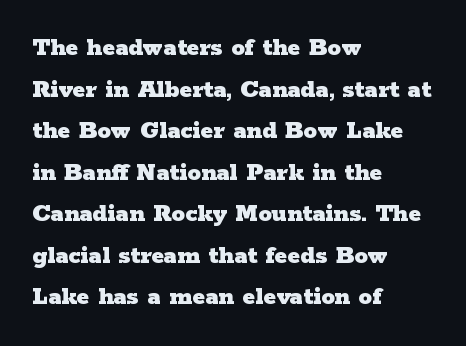
{"italic": "no", "bold": "yes", "underline": "no", "align": "left", "line_spacing": "normal", "line_spacing_ratio": 1.54, "letter_spacing": "normal", "letter_spacing_em": 0.0, "glyph_px": 27}
